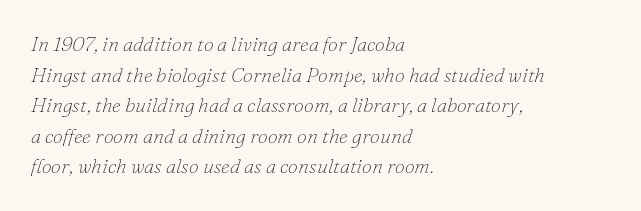
The image shows 20 px text type, italic (leaning right); set left-aligned, normal line spacing (1.53x), normal letter spacing, not underlined.
